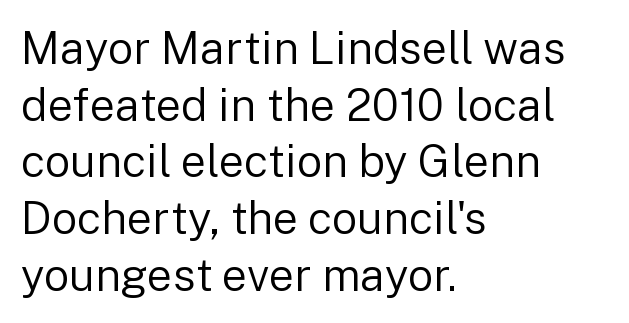
The image shows 45 px regular-weight sans-serif type, upright; set left-aligned, normal line spacing (1.26x), normal letter spacing, not underlined; low stroke contrast and a medium x-height.
